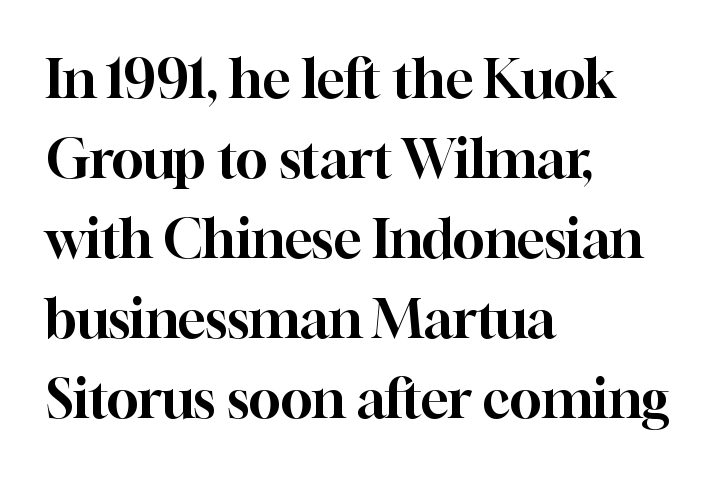
Q: Is the text italic (slanted)? A: No, it is upright.
Q: Is the typeface a serif or a sans-serif typeface? A: Serif.
Q: Is the text underlined? A: No.
Q: How is the paragraph aligned? A: Left-aligned.
Q: Is the spacing between letters normal or unusually wide? A: Normal.
Q: Is the spacing between lines tight, normal or loose? A: Normal.
Q: Width (condensed, normal, or wide)? A: Normal.
Q: Stroke contrast? A: High.
Q: x-height? A: Medium.
Q: Monospaced? A: No.
